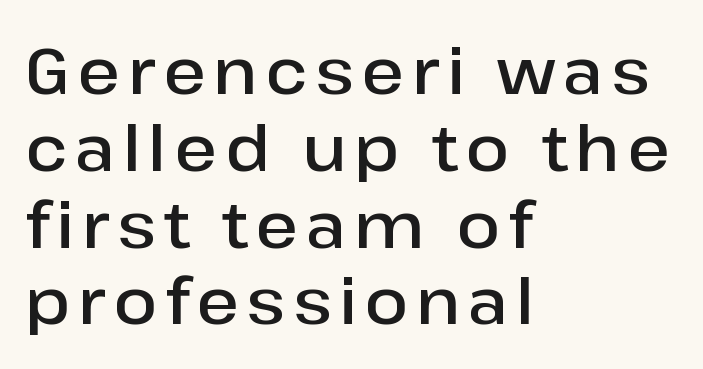
The image shows 64 px semibold sans-serif type, upright; set left-aligned, line spacing 1.2x, not underlined; low stroke contrast and a medium x-height.
